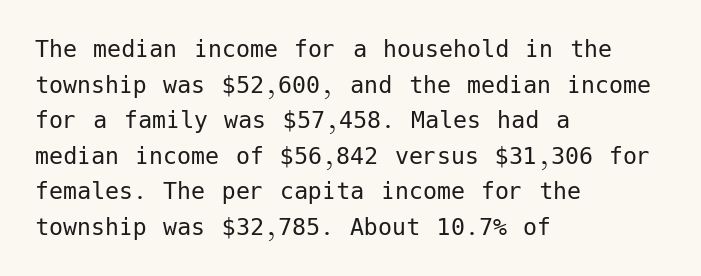
The image shows 28 px regular-weight sans-serif type, upright; set left-aligned, normal line spacing (1.27x), normal letter spacing, not underlined; low stroke contrast and a medium x-height.
